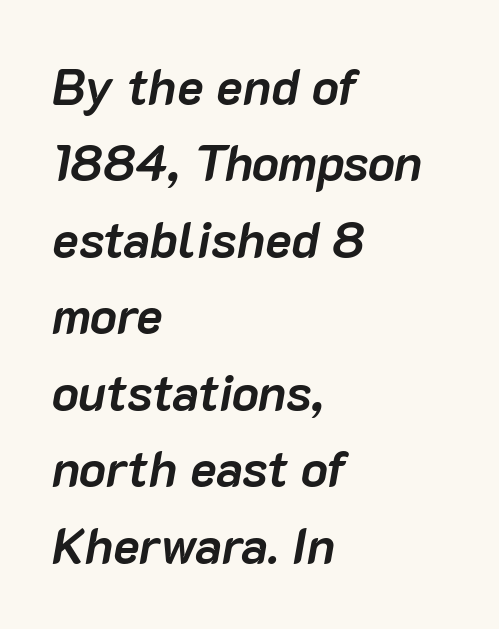
Q: Is the text bold? A: Yes.
Q: Is the text italic (slanted)? A: Yes, it leans right by about 10 degrees.
Q: Is the text underlined? A: No.
Q: How is the paragraph aligned? A: Left-aligned.
Q: Is the spacing between letters normal or unusually wide? A: Normal.
Q: Is the spacing between lines tight, normal or loose? A: Normal.
Q: Width (condensed, normal, or wide)? A: Normal.
Q: Stroke contrast? A: Low.
Q: x-height? A: Medium.
Q: Monospaced? A: No.
